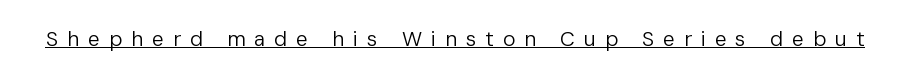
The image shows 21 px text type, upright; set unusually wide letter spacing (+0.43 em), underlined.
